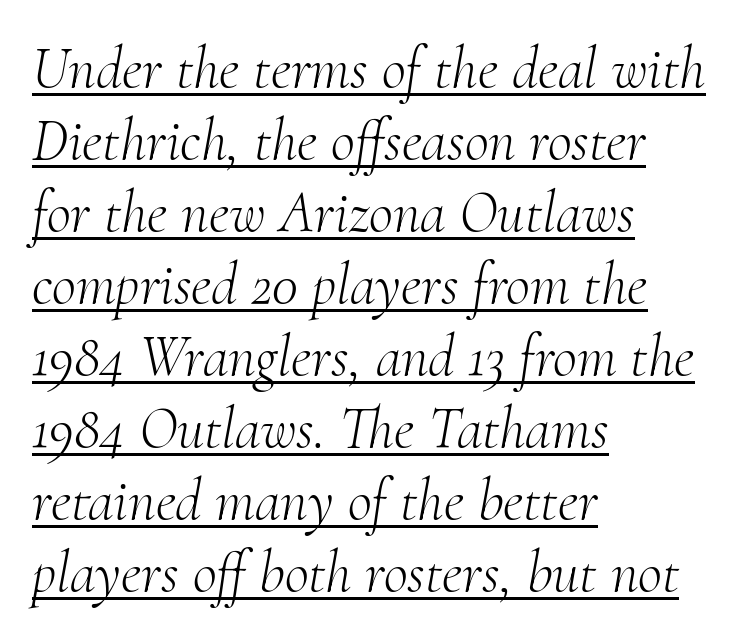
Q: Is the text bold? A: No.
Q: Is the text italic (slanted)? A: Yes, it leans right by about 10 degrees.
Q: Is the typeface a serif or a sans-serif typeface? A: Serif.
Q: Is the text underlined? A: Yes.
Q: How is the paragraph aligned? A: Left-aligned.
Q: Is the spacing between letters normal or unusually wide? A: Normal.
Q: Width (condensed, normal, or wide)? A: Normal.
Q: Stroke contrast? A: Medium.
Q: x-height? A: Small.
Q: Monospaced? A: No.
